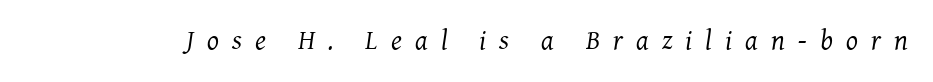
Q: Is the text bold? A: No.
Q: Is the text italic (slanted)? A: Yes, it leans right by about 7 degrees.
Q: Is the typeface a serif or a sans-serif typeface? A: Serif.
Q: Is the text underlined? A: No.
Q: Is the spacing between letters normal or unusually wide? A: Unusually wide.
Q: Width (condensed, normal, or wide)? A: Normal.
Q: Stroke contrast? A: Medium.
Q: x-height? A: Medium.
Q: Monospaced? A: No.
